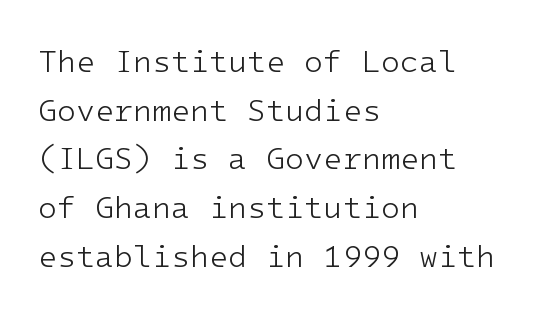
The image shows 31 px light sans-serif type, upright, monospaced; set left-aligned, normal line spacing (1.57x), normal letter spacing, not underlined; low stroke contrast and a medium x-height.
